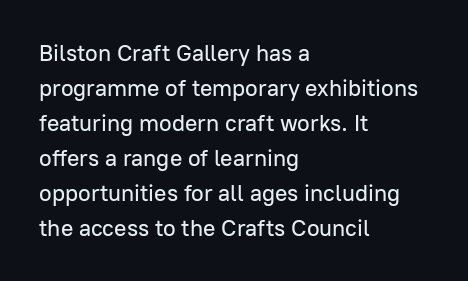
The image shows 23 px text type, upright; set left-aligned, normal line spacing (1.52x), normal letter spacing, not underlined.
